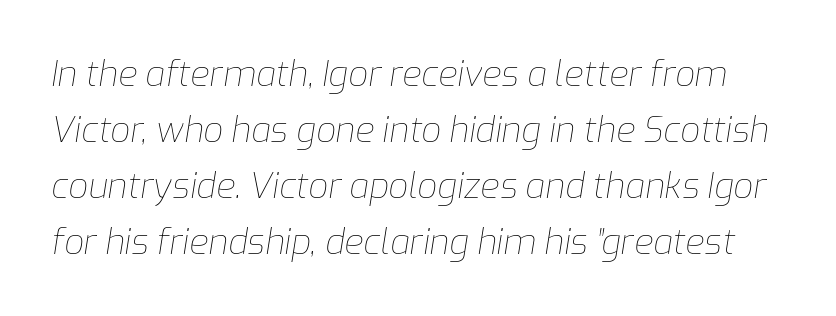
The image shows 35 px thin type, italic (leaning right); set normal line spacing (1.6x), normal letter spacing, not underlined; low stroke contrast and a medium x-height.
